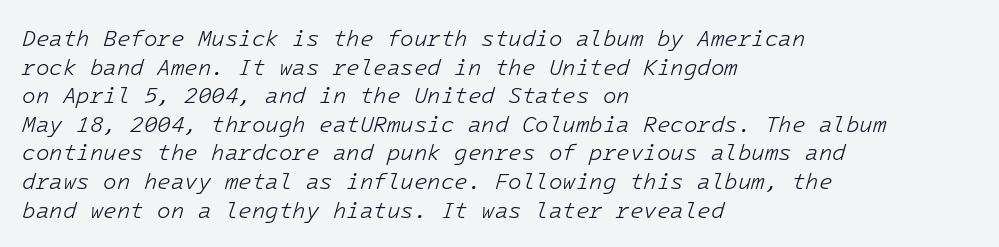
The image shows 22 px text type, italic (leaning right); set left-aligned, normal line spacing (1.3x), normal letter spacing, not underlined.
